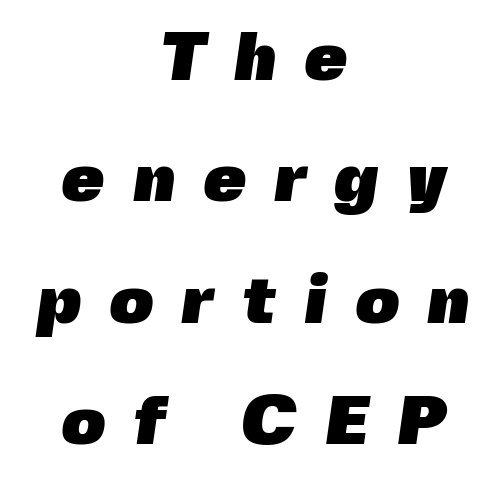
The image shows 69 px heavy sans-serif type; set centered, line spacing 1.76x, unusually wide letter spacing (+0.4 em), not underlined; a medium x-height.
